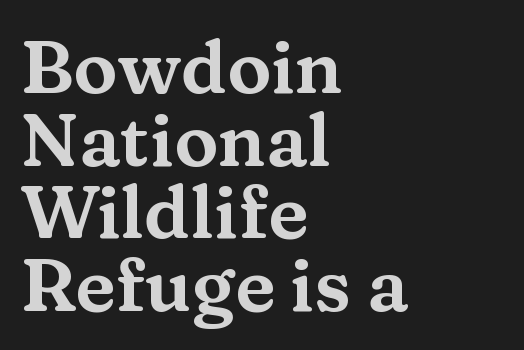
{"serif": "yes", "italic": "no", "width": "wide", "stroke_contrast": "medium", "x_height": "medium", "monospaced": "no", "underline": "no", "align": "left", "line_spacing": "tight", "line_spacing_ratio": 0.98, "letter_spacing": "normal", "letter_spacing_em": 0.0, "glyph_px": 74}
